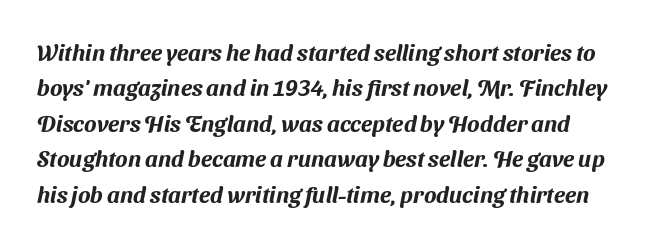
The letterforms sit shoulder to shoulder at normal distance. Lines of text with bare space underneath. Summary of vertical rhythm: regular, with standard interline spacing.
